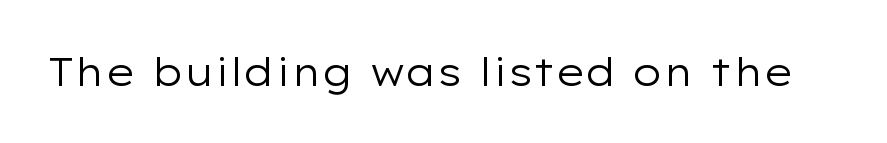
Q: Is the text bold? A: No.
Q: Is the text italic (slanted)? A: No, it is upright.
Q: Is the typeface a serif or a sans-serif typeface? A: Sans-serif.
Q: Is the text underlined? A: No.
Q: Is the spacing between letters normal or unusually wide? A: Normal.
Q: Width (condensed, normal, or wide)? A: Wide.
Q: Stroke contrast? A: Low.
Q: x-height? A: Medium.
Q: Monospaced? A: No.
